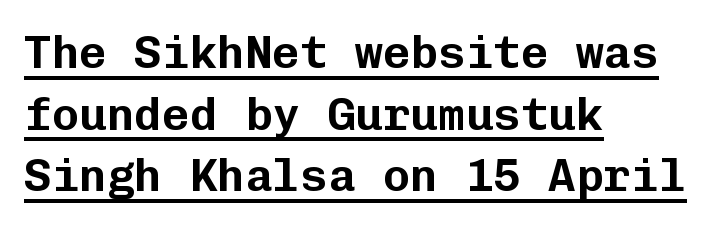
{"serif": "no", "italic": "no", "width": "normal", "stroke_contrast": "low", "x_height": "medium", "monospaced": "yes", "underline": "yes", "align": "left", "line_spacing": "normal", "line_spacing_ratio": 1.34, "letter_spacing": "normal", "letter_spacing_em": 0.0, "glyph_px": 46}
